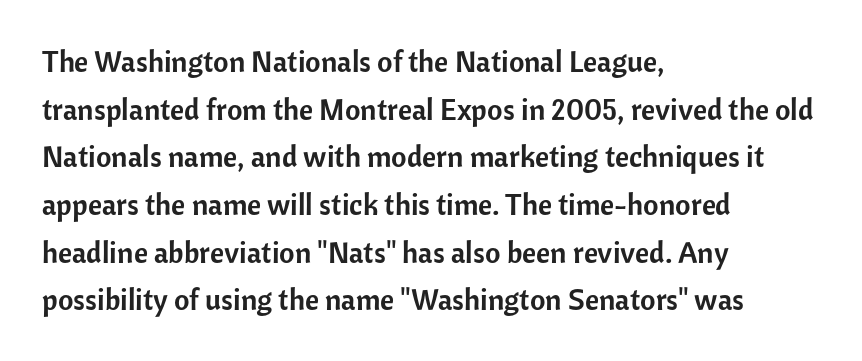
Q: Is the text italic (slanted)? A: No, it is upright.
Q: Is the typeface a serif or a sans-serif typeface? A: Sans-serif.
Q: Is the text underlined? A: No.
Q: How is the paragraph aligned? A: Left-aligned.
Q: Is the spacing between letters normal or unusually wide? A: Normal.
Q: Is the spacing between lines tight, normal or loose? A: Normal.
Q: Width (condensed, normal, or wide)? A: Normal.
Q: Stroke contrast? A: Low.
Q: x-height? A: Medium.
Q: Monospaced? A: No.
